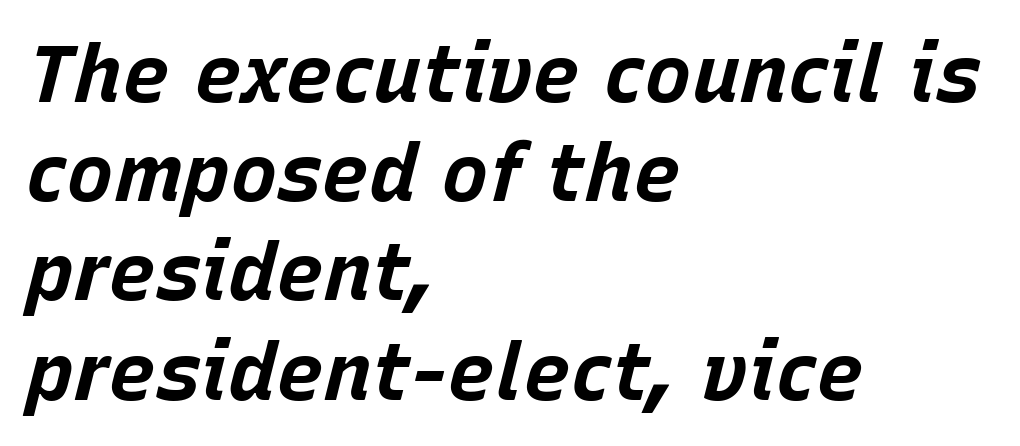
{"italic": "yes", "lean": "right", "slant_degrees": 15, "bold": "yes", "weight": "bold", "width": "normal", "stroke_contrast": "low", "x_height": "large", "monospaced": "no", "underline": "no", "align": "left", "line_spacing_ratio": 1.24, "letter_spacing": "normal", "letter_spacing_em": 0.0, "glyph_px": 80}
